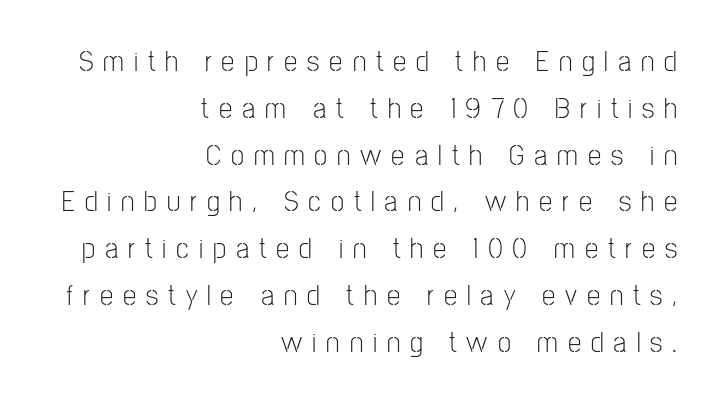
A clean baseline with only descenders dipping below it. The block of text has a typical density, with ordinary space between rows. No heavy texture on the line: the type isn't bold. The rag falls on the left side of this text block.
